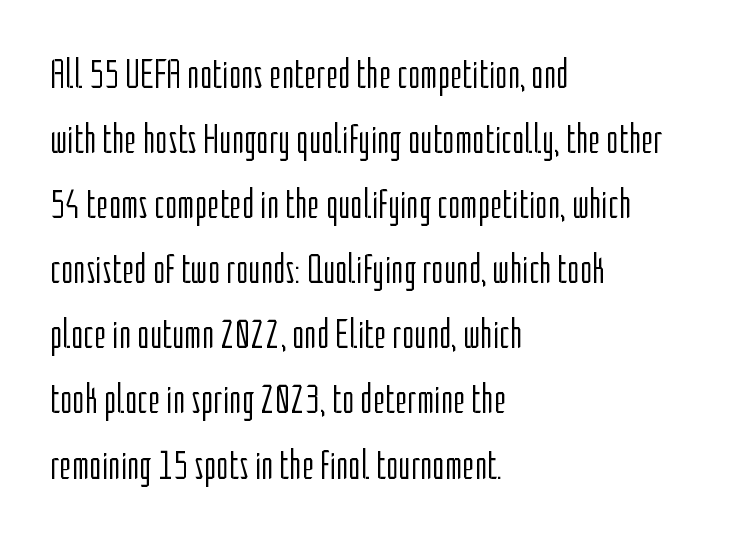
{"serif": "no", "italic": "no", "bold": "no", "weight": "light", "width": "condensed", "stroke_contrast": "low", "x_height": "medium", "monospaced": "no", "underline": "no", "align": "left", "line_spacing": "normal", "line_spacing_ratio": 1.55, "letter_spacing": "normal", "letter_spacing_em": 0.0, "glyph_px": 42}
